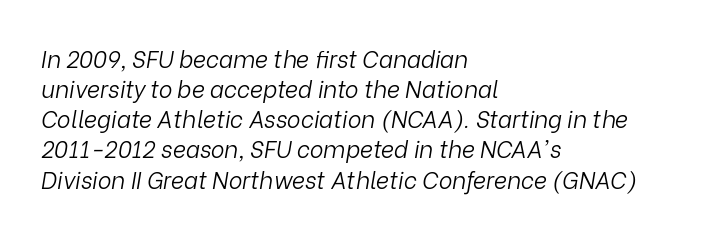
The image shows 23 px text type, italic (leaning right); set left-aligned, normal line spacing (1.31x), normal letter spacing, not underlined.
